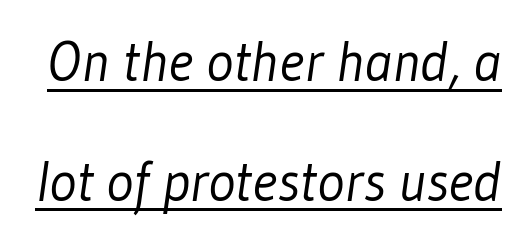
The image shows 57 px light, condensed sans-serif type; set loose line spacing (2.1x), normal letter spacing, underlined; low stroke contrast and a medium x-height.
